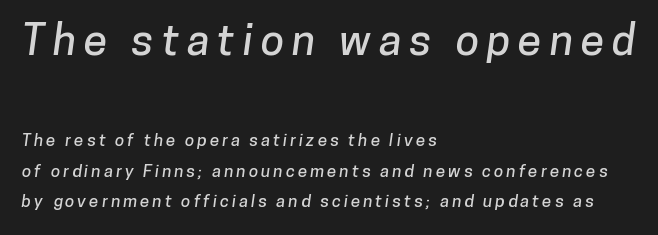
Any mark beneath the type? The region is blank. Varying glyph widths throughout — classic text-font behaviour. Size contrast runs from large at the top to small at the bottom. These lines are set flush left with a ragged right edge. Is this a sans? Yes — the strokes have no serifs.
